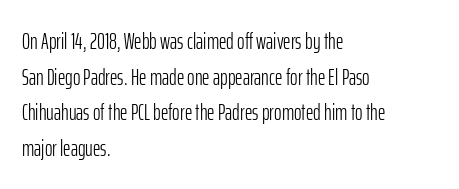
Q: Is the text bold? A: No.
Q: Is the text italic (slanted)? A: No, it is upright.
Q: Is the text underlined? A: No.
Q: How is the paragraph aligned? A: Left-aligned.
Q: Is the spacing between letters normal or unusually wide? A: Normal.
Q: Is the spacing between lines tight, normal or loose? A: Normal.
